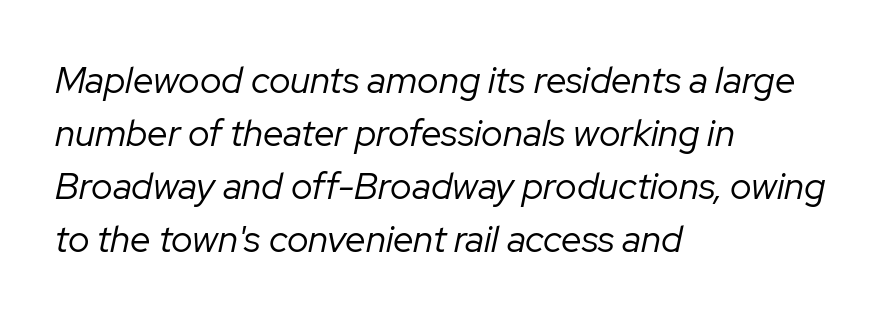
Q: Is the text bold? A: No.
Q: Is the text italic (slanted)? A: Yes, it leans right by about 12 degrees.
Q: Is the text underlined? A: No.
Q: How is the paragraph aligned? A: Left-aligned.
Q: Is the spacing between letters normal or unusually wide? A: Normal.
Q: Is the spacing between lines tight, normal or loose? A: Normal.
Q: Width (condensed, normal, or wide)? A: Normal.
Q: Stroke contrast? A: Low.
Q: x-height? A: Medium.
Q: Monospaced? A: No.
